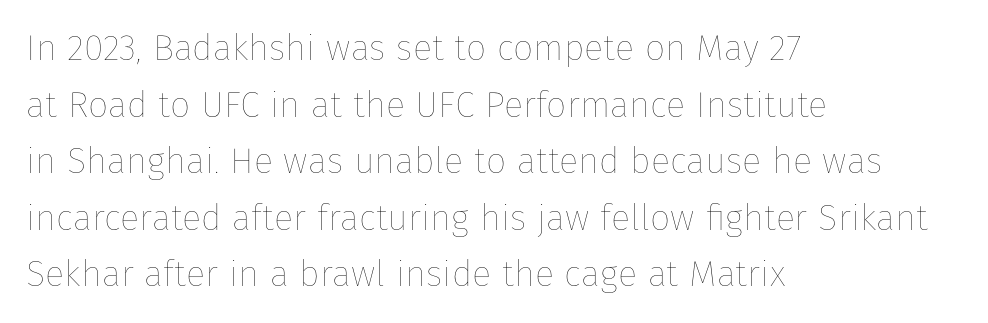
{"italic": "no", "bold": "no", "weight": "thin", "width": "normal", "stroke_contrast": "low", "x_height": "medium", "monospaced": "no", "underline": "no", "align": "left", "line_spacing": "normal", "line_spacing_ratio": 1.57, "letter_spacing": "normal", "letter_spacing_em": 0.0, "glyph_px": 36}
